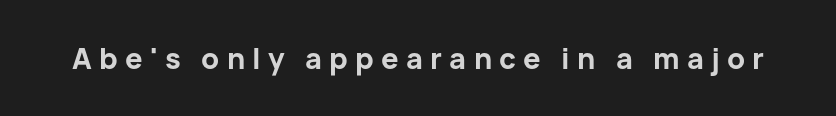
Clear beneath every line of the passage. Display-style spreading of the glyphs; the letterfit is very open. The passage shown is typeset with a sans-serif family. Weight: bold. This is roman type, the default non-slanted kind.
